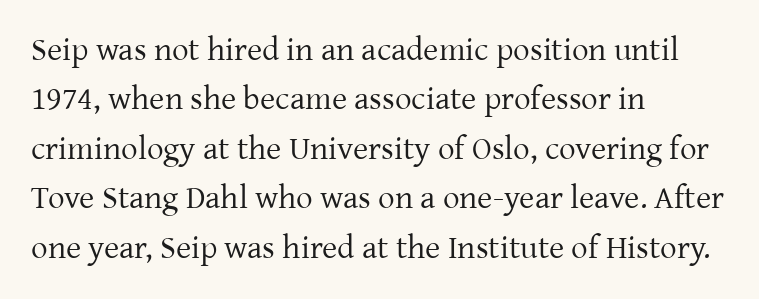
The image shows 33 px regular-weight serif type, upright; set left-aligned, normal line spacing (1.5x), normal letter spacing, not underlined; low stroke contrast and a medium x-height.
